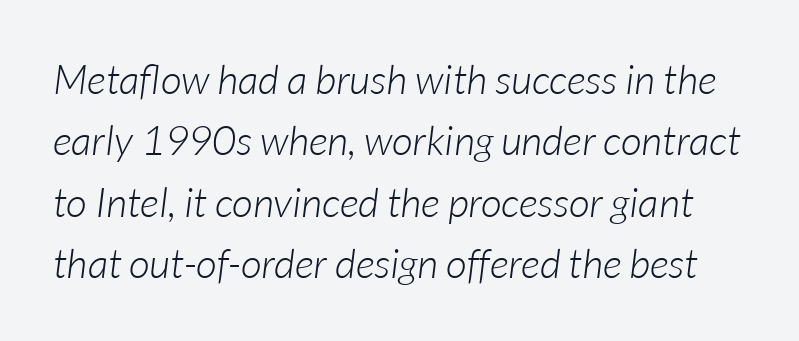
{"italic": "yes", "lean": "right", "slant_degrees": 7, "bold": "no", "weight": "light", "width": "normal", "stroke_contrast": "low", "x_height": "medium", "monospaced": "no", "underline": "no", "line_spacing": "normal", "line_spacing_ratio": 1.5, "letter_spacing": "normal", "letter_spacing_em": 0.0, "glyph_px": 41}
